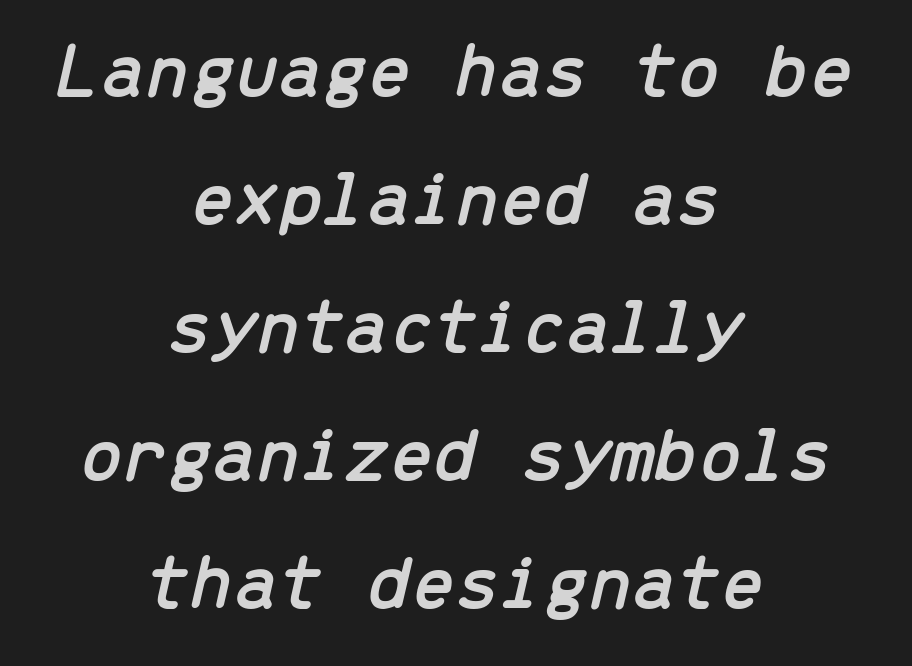
This block has exactly the height ordinary leading produces. The font's italic variant was chosen for this text. No word sits above an underline. Fixed-width glyphs throughout — classic coding-font behaviour.
